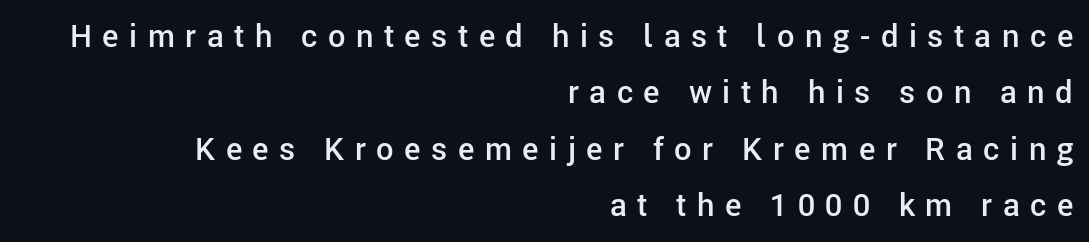
The image shows 31 px semibold sans-serif type, upright; set right-aligned, line spacing 1.82x, unusually wide letter spacing (+0.34 em), not underlined; low stroke contrast and a medium x-height.
